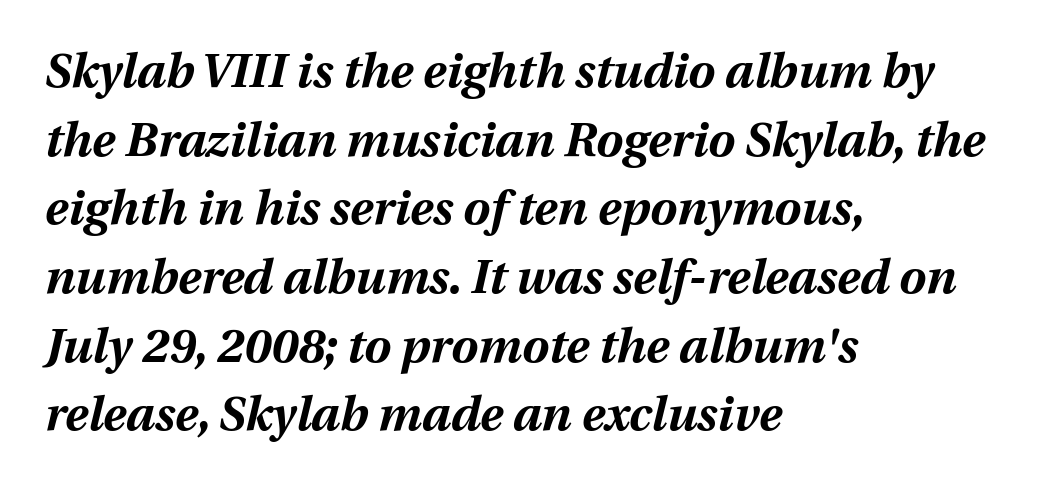
{"italic": "yes", "lean": "right", "slant_degrees": 12, "bold": "yes", "weight": "bold", "width": "normal", "stroke_contrast": "medium", "x_height": "medium", "monospaced": "no", "underline": "no", "align": "left", "line_spacing": "normal", "line_spacing_ratio": 1.43, "letter_spacing": "normal", "letter_spacing_em": 0.0, "glyph_px": 48}
